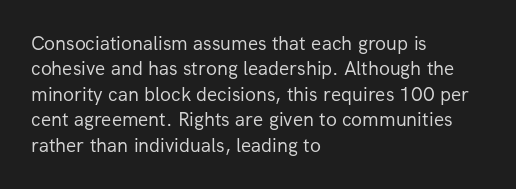
The image shows 20 px text type, upright; set left-aligned, normal line spacing (1.27x), normal letter spacing, not underlined.
